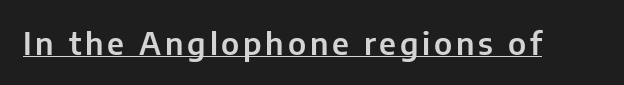
Q: Is the text italic (slanted)? A: No, it is upright.
Q: Is the typeface a serif or a sans-serif typeface? A: Sans-serif.
Q: Is the text underlined? A: Yes.
Q: Width (condensed, normal, or wide)? A: Normal.
Q: Stroke contrast? A: Low.
Q: x-height? A: Medium.
Q: Monospaced? A: No.
